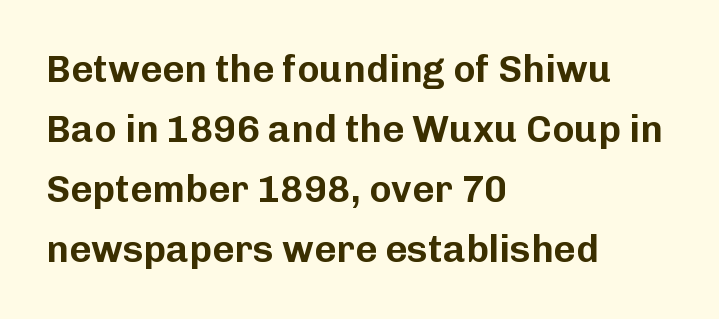
The image shows 38 px sans-serif type, upright; set left-aligned, normal line spacing (1.58x), normal letter spacing, not underlined; low stroke contrast and a medium x-height.
